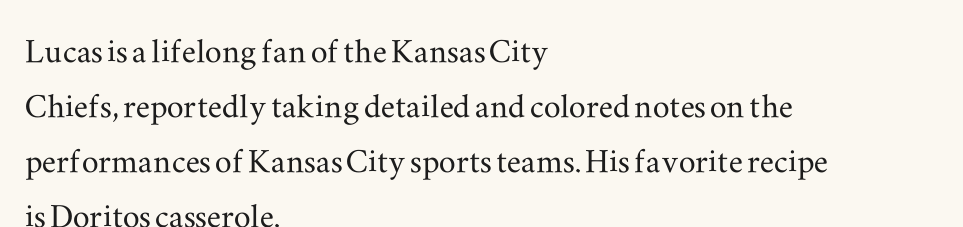
{"serif": "yes", "italic": "no", "width": "wide", "stroke_contrast": "medium", "x_height": "small", "monospaced": "no", "underline": "no", "align": "left", "line_spacing": "normal", "line_spacing_ratio": 1.31, "letter_spacing": "normal", "letter_spacing_em": 0.0, "glyph_px": 42}
